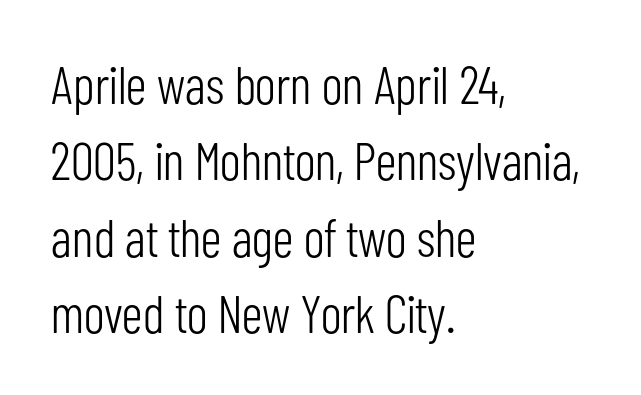
{"serif": "no", "italic": "no", "bold": "no", "weight": "light", "width": "condensed", "stroke_contrast": "low", "x_height": "medium", "monospaced": "no", "underline": "no", "align": "left", "line_spacing": "normal", "line_spacing_ratio": 1.44, "letter_spacing": "normal", "letter_spacing_em": 0.0, "glyph_px": 53}
